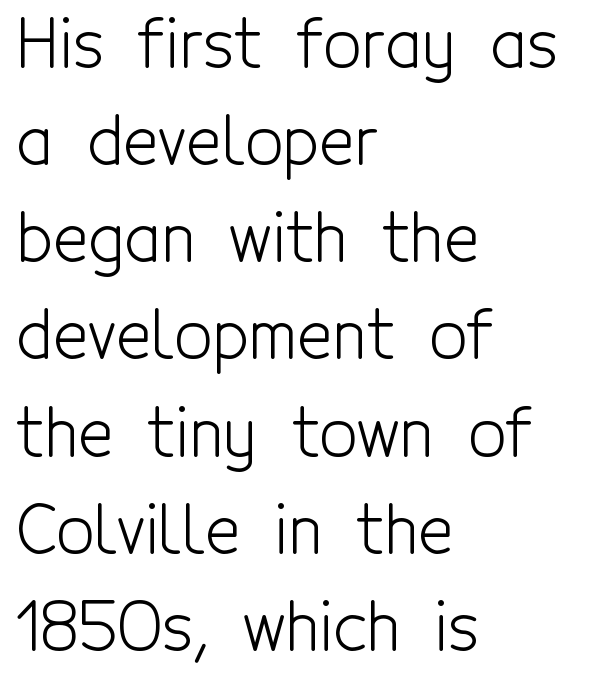
The zone under the glyphs is completely vacant. This sample uses plain, unmodified letter spacing. Is the type heavy? It reads as light-to-regular instead. Posture: straight, roman, zero tilt. The paragraph shown leans on its left margin.
